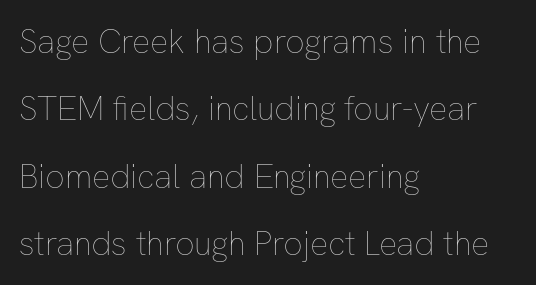
Visually the block forms a straight wall on the left and a jagged coastline on the right. Words float on clear page, feet unadorned. A roman cut, with each character standing at attention. Character widths vary here, with narrow letters taking less room than wide ones.
